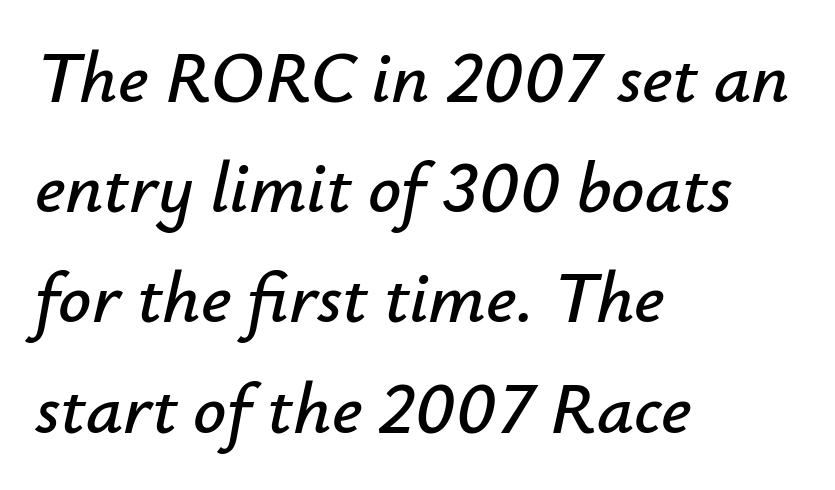
Q: Is the text italic (slanted)? A: Yes, it leans right by about 12 degrees.
Q: Is the text underlined? A: No.
Q: How is the paragraph aligned? A: Left-aligned.
Q: Is the spacing between letters normal or unusually wide? A: Normal.
Q: Is the spacing between lines tight, normal or loose? A: Normal.
Q: Width (condensed, normal, or wide)? A: Normal.
Q: Stroke contrast? A: Low.
Q: x-height? A: Small.
Q: Monospaced? A: No.
